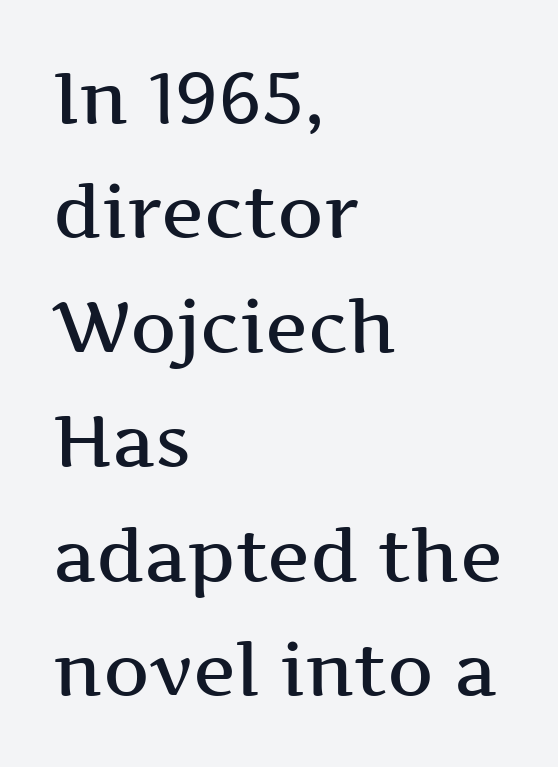
{"serif": "yes", "italic": "no", "bold": "semi", "weight": "semibold", "width": "wide", "stroke_contrast": "medium", "x_height": "medium", "monospaced": "no", "underline": "no", "align": "left", "line_spacing": "normal", "line_spacing_ratio": 1.59, "letter_spacing": "normal", "letter_spacing_em": 0.0, "glyph_px": 72}
